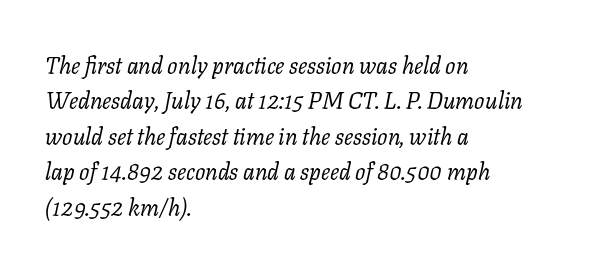
Q: Is the text bold? A: No.
Q: Is the text italic (slanted)? A: Yes, it leans right by about 11 degrees.
Q: Is the text underlined? A: No.
Q: How is the paragraph aligned? A: Left-aligned.
Q: Is the spacing between letters normal or unusually wide? A: Normal.
Q: Is the spacing between lines tight, normal or loose? A: Normal.
